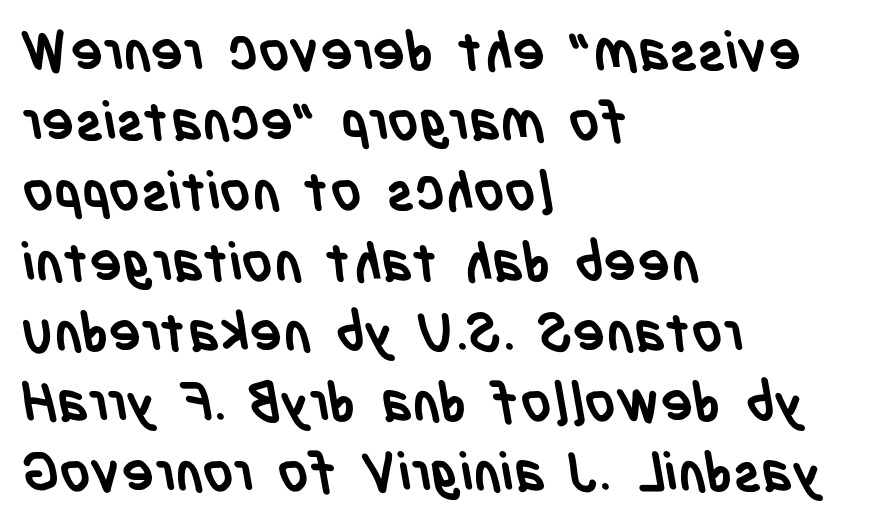
The image shows 54 px semibold, condensed sans-serif type; set left-aligned, normal line spacing (1.3x), normal letter spacing, not underlined; low stroke contrast and a large x-height.
